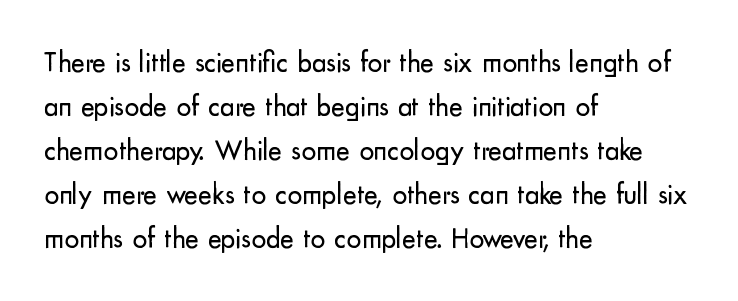
{"serif": "no", "italic": "no", "bold": "no", "weight": "regular", "width": "normal", "stroke_contrast": "low", "x_height": "small", "monospaced": "no", "underline": "no", "align": "left", "line_spacing": "normal", "line_spacing_ratio": 1.52, "letter_spacing": "normal", "letter_spacing_em": 0.0, "glyph_px": 29}
